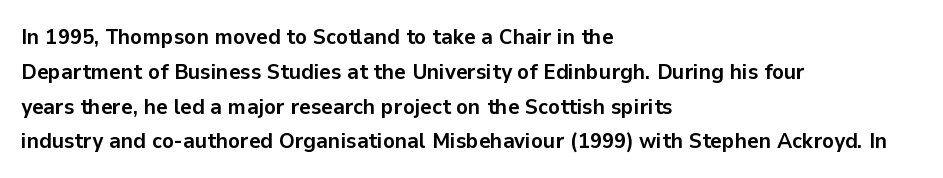
One-word summary of the alignment: left. Characters remain perfectly vertical along every line. Words float on clear page, feet unadorned. Look at the tracking — it's just the regular setting, nothing added.
